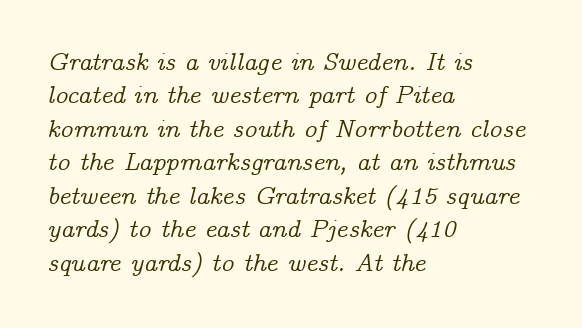
{"italic": "yes", "lean": "right", "slant_degrees": 14, "underline": "no", "align": "left", "line_spacing": "normal", "line_spacing_ratio": 1.34, "letter_spacing": "normal", "letter_spacing_em": 0.0, "glyph_px": 25}
